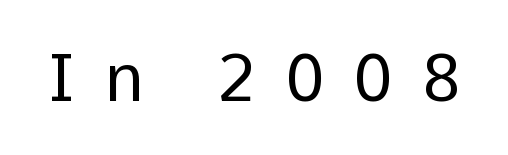
No extra ink here — the face is not bold. The specimen omits any rule beneath the text block's lines. Examine the stroke ends and you'll find no serifs. The rendering uses natural spacing where letterforms have individual widths. The passage shown has open, widely tracked lettering throughout.
